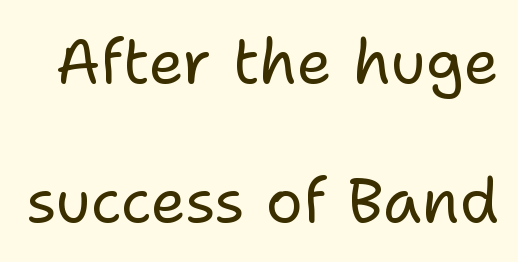
The image shows 62 px regular-weight sans-serif type, upright; set loose line spacing (2.25x), normal letter spacing, not underlined; low stroke contrast and a medium x-height.
